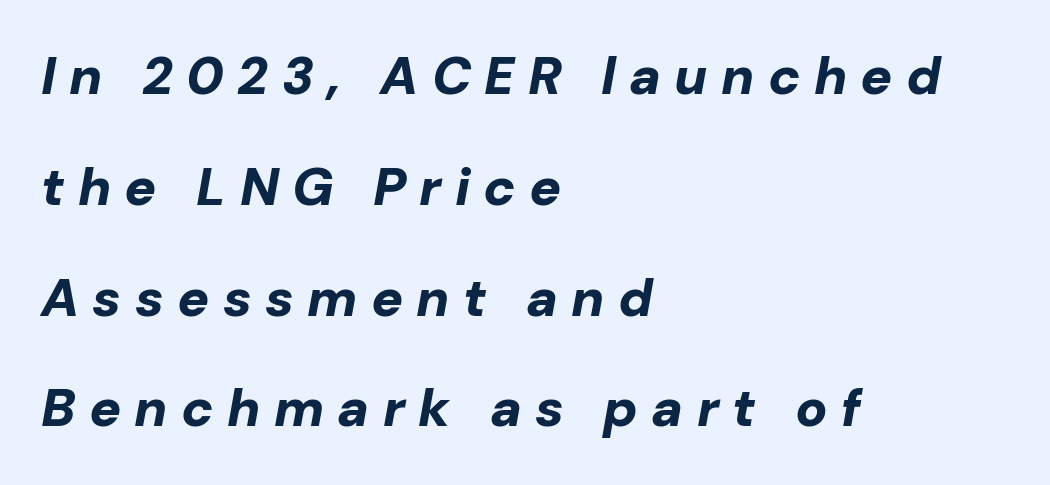
The image shows 53 px bold type, italic (leaning right); set left-aligned, loose line spacing (2.09x), unusually wide letter spacing (+0.25 em), not underlined; low stroke contrast and a medium x-height.
